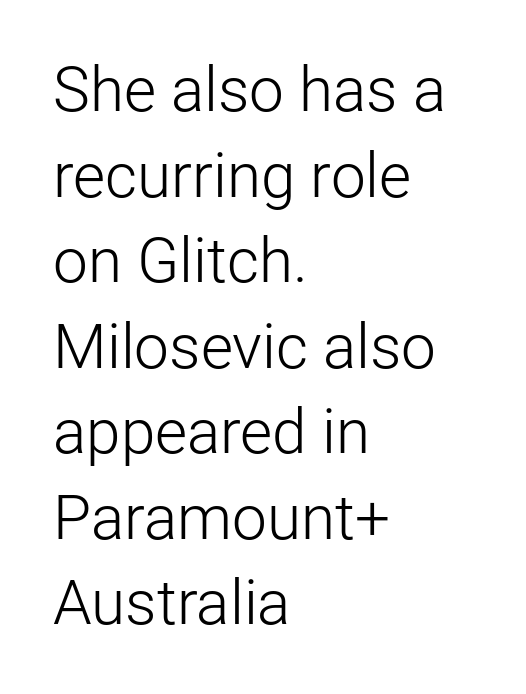
{"serif": "no", "italic": "no", "bold": "no", "weight": "light", "width": "normal", "stroke_contrast": "low", "x_height": "medium", "monospaced": "no", "underline": "no", "align": "left", "line_spacing": "normal", "line_spacing_ratio": 1.38, "letter_spacing": "normal", "letter_spacing_em": 0.0, "glyph_px": 62}
